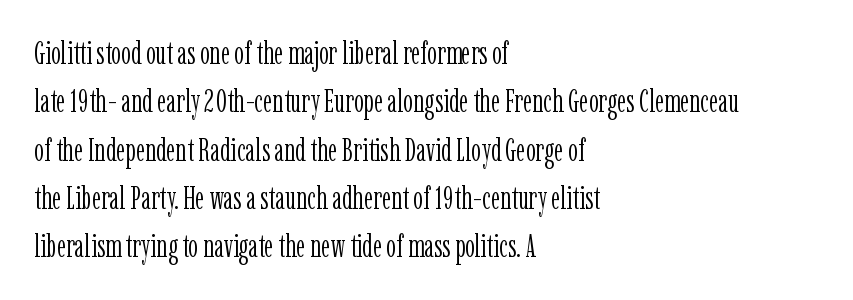
The image shows 31 px light, condensed serif type, upright; set left-aligned, normal line spacing (1.56x), normal letter spacing, not underlined; low stroke contrast and a medium x-height.
